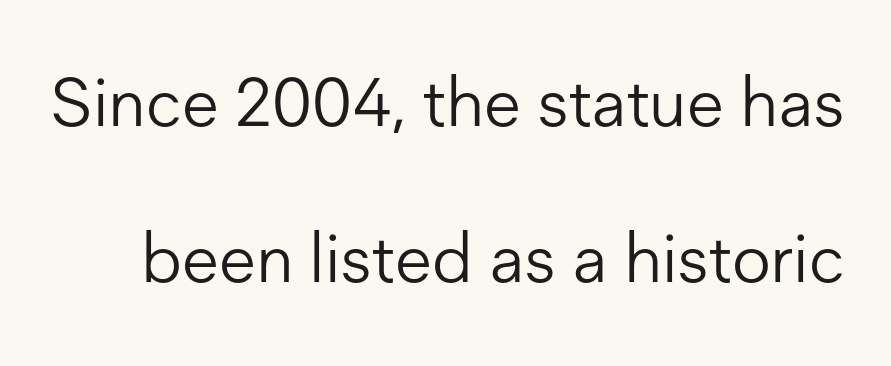
Q: Is the text bold? A: No.
Q: Is the text italic (slanted)? A: No, it is upright.
Q: Is the typeface a serif or a sans-serif typeface? A: Sans-serif.
Q: Is the text underlined? A: No.
Q: Is the spacing between letters normal or unusually wide? A: Normal.
Q: Is the spacing between lines tight, normal or loose? A: Loose.
Q: Width (condensed, normal, or wide)? A: Normal.
Q: Stroke contrast? A: Low.
Q: x-height? A: Medium.
Q: Monospaced? A: No.
